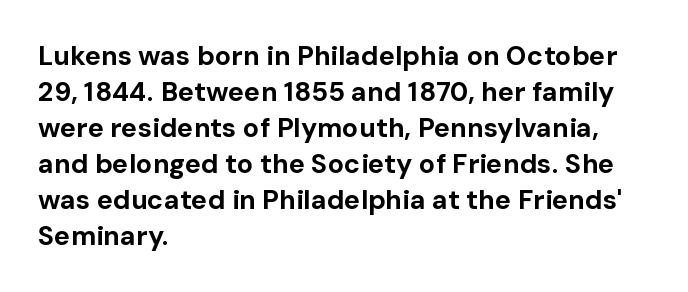
Is there much room between lines? A standard amount, neither cramped nor airy. This rendering features lettering with no underline. The typography opts for an upright posture over an oblique one. Standard letterfit; no display-style spreading of the glyphs. Line starts are locked; line ends wander. Heavy-handed strokes throughout: this text is bold.
